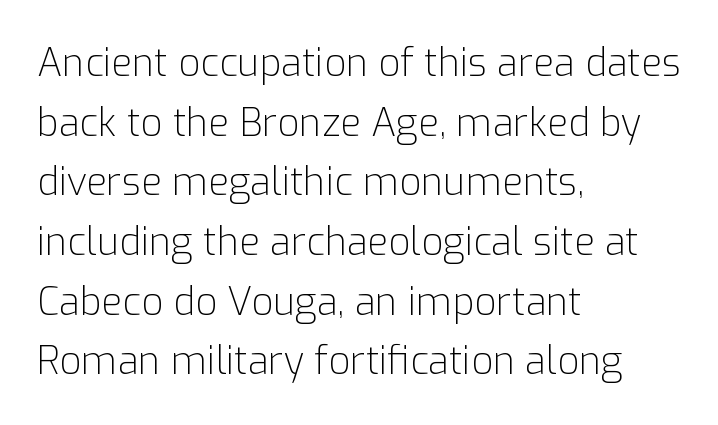
The image shows 38 px light sans-serif type, upright; set left-aligned, normal line spacing (1.57x), normal letter spacing, not underlined; low stroke contrast and a medium x-height.
